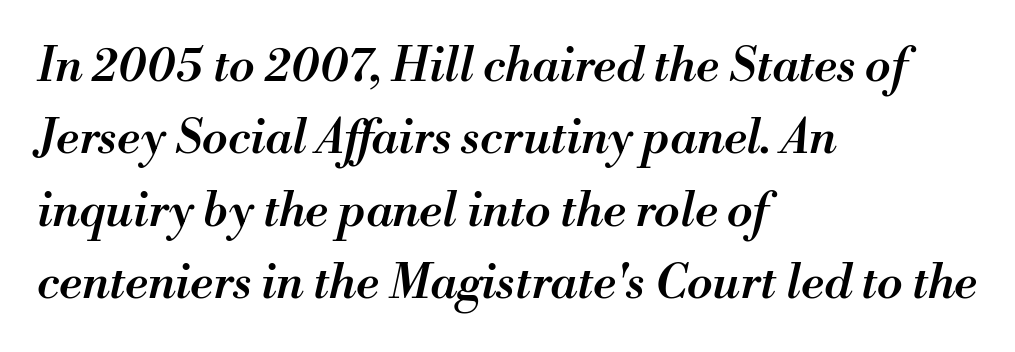
Q: Is the text bold? A: Semi-bold.
Q: Is the text italic (slanted)? A: Yes, it leans right by about 13 degrees.
Q: Is the text underlined? A: No.
Q: How is the paragraph aligned? A: Left-aligned.
Q: Is the spacing between letters normal or unusually wide? A: Normal.
Q: Is the spacing between lines tight, normal or loose? A: Normal.
Q: Width (condensed, normal, or wide)? A: Normal.
Q: Stroke contrast? A: Medium.
Q: x-height? A: Small.
Q: Monospaced? A: No.
